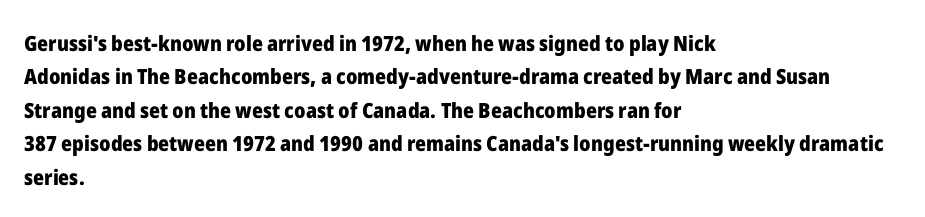
The image shows 21 px bold type, upright; set left-aligned, normal line spacing (1.59x), normal letter spacing, not underlined.
